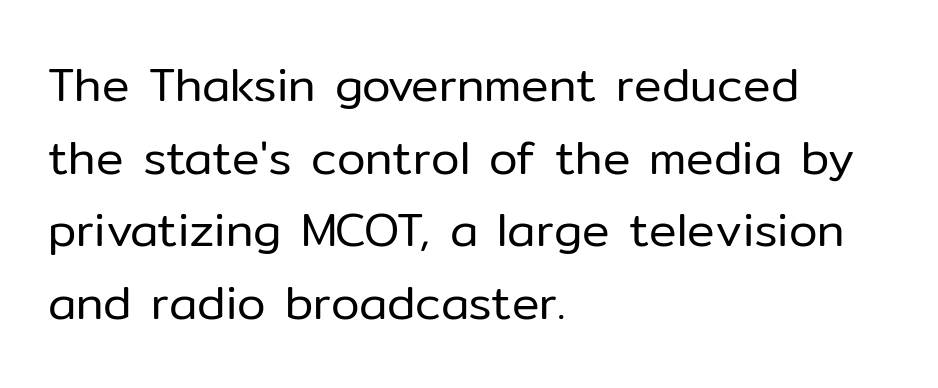
Q: Is the text bold? A: No.
Q: Is the text italic (slanted)? A: No, it is upright.
Q: Is the typeface a serif or a sans-serif typeface? A: Sans-serif.
Q: Is the text underlined? A: No.
Q: How is the paragraph aligned? A: Left-aligned.
Q: Is the spacing between letters normal or unusually wide? A: Normal.
Q: Is the spacing between lines tight, normal or loose? A: Normal.
Q: Width (condensed, normal, or wide)? A: Normal.
Q: Stroke contrast? A: Low.
Q: x-height? A: Medium.
Q: Monospaced? A: No.
